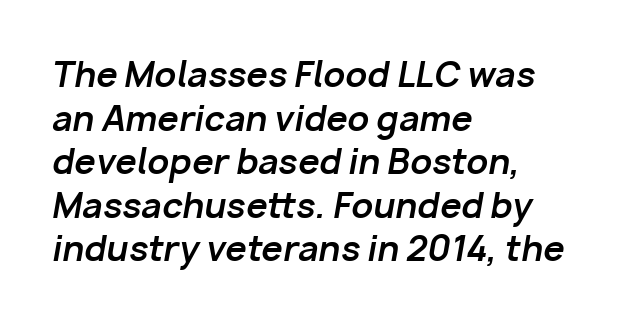
{"italic": "yes", "lean": "right", "slant_degrees": 10, "bold": "yes", "weight": "bold", "width": "normal", "stroke_contrast": "low", "x_height": "medium", "monospaced": "no", "underline": "no", "align": "left", "line_spacing": "normal", "line_spacing_ratio": 1.28, "letter_spacing": "normal", "letter_spacing_em": 0.0, "glyph_px": 34}
